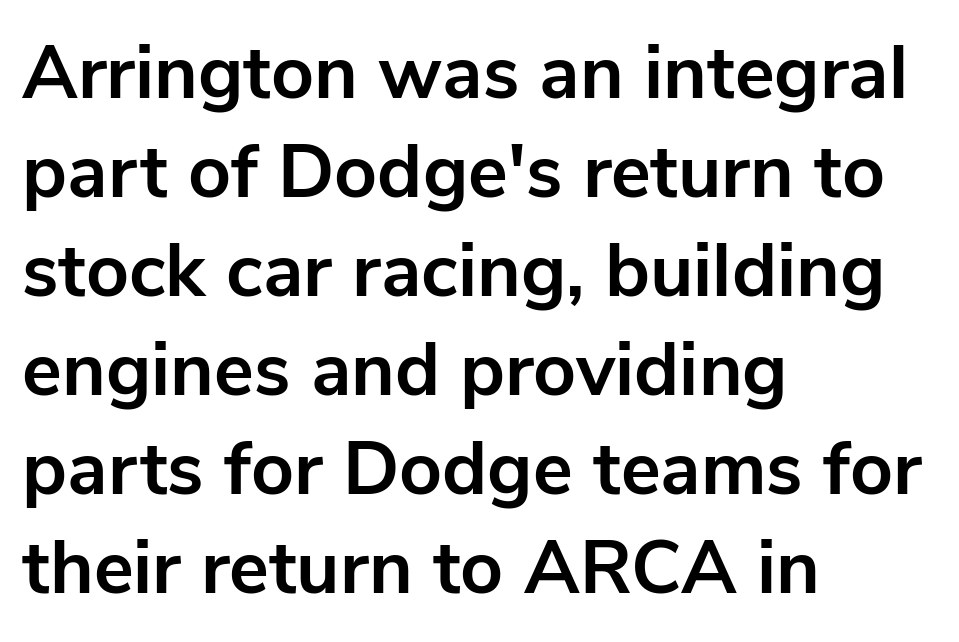
{"serif": "no", "italic": "no", "bold": "yes", "weight": "bold", "width": "normal", "stroke_contrast": "low", "x_height": "medium", "monospaced": "no", "underline": "no", "align": "left", "line_spacing": "normal", "line_spacing_ratio": 1.32, "letter_spacing": "normal", "letter_spacing_em": 0.0, "glyph_px": 75}
